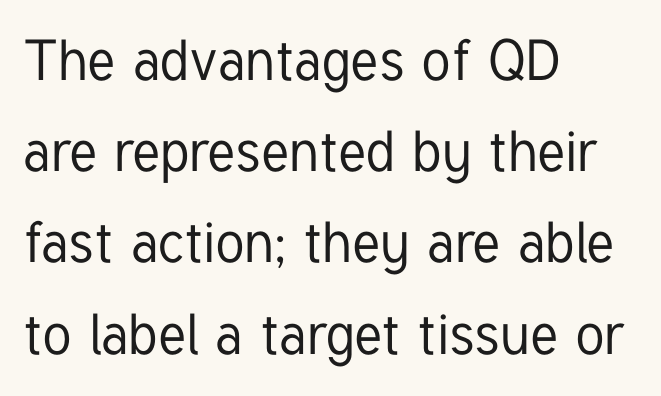
Q: Is the text italic (slanted)? A: No, it is upright.
Q: Is the typeface a serif or a sans-serif typeface? A: Sans-serif.
Q: Is the text underlined? A: No.
Q: How is the paragraph aligned? A: Left-aligned.
Q: Is the spacing between letters normal or unusually wide? A: Normal.
Q: Is the spacing between lines tight, normal or loose? A: Normal.
Q: Width (condensed, normal, or wide)? A: Condensed.
Q: Stroke contrast? A: Low.
Q: x-height? A: Medium.
Q: Monospaced? A: No.
